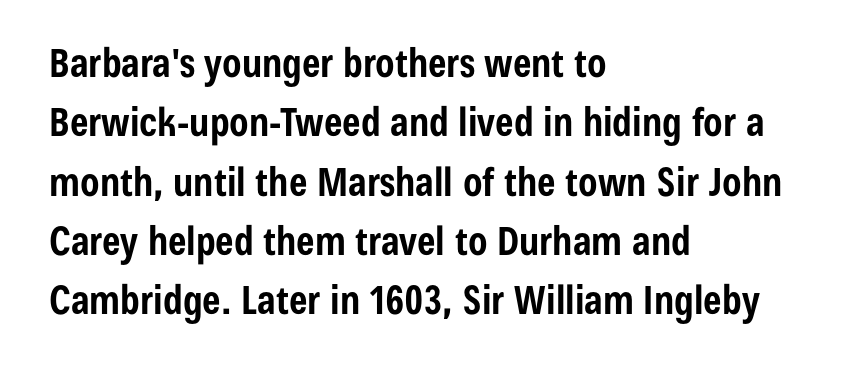
Q: Is the text bold? A: Yes.
Q: Is the text italic (slanted)? A: No, it is upright.
Q: Is the typeface a serif or a sans-serif typeface? A: Sans-serif.
Q: Is the text underlined? A: No.
Q: How is the paragraph aligned? A: Left-aligned.
Q: Is the spacing between letters normal or unusually wide? A: Normal.
Q: Is the spacing between lines tight, normal or loose? A: Normal.
Q: Width (condensed, normal, or wide)? A: Condensed.
Q: Stroke contrast? A: Low.
Q: x-height? A: Medium.
Q: Monospaced? A: No.
